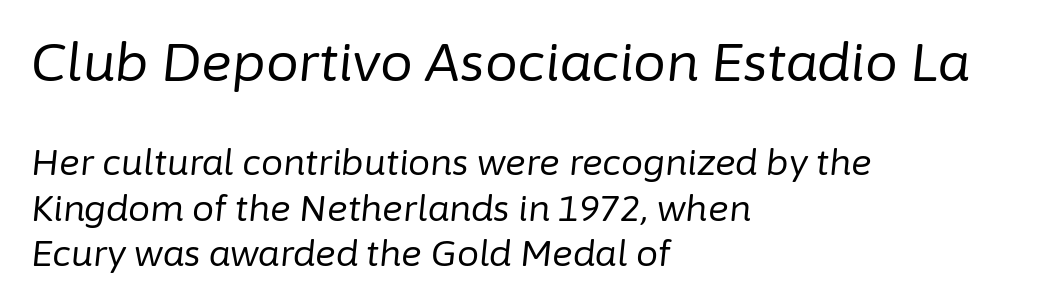
Q: Is the text bold? A: No.
Q: Is the text italic (slanted)? A: Yes, it leans right by about 6 degrees.
Q: Is the text underlined? A: No.
Q: How is the paragraph aligned? A: Left-aligned.
Q: Is the spacing between letters normal or unusually wide? A: Normal.
Q: Is the spacing between lines tight, normal or loose? A: Normal.
Q: Which block of text is set in a larger size, the first (top) or the second (bottom)? A: The first (top) one.
Q: Width (condensed, normal, or wide)? A: Normal.
Q: Stroke contrast? A: Low.
Q: x-height? A: Medium.
Q: Monospaced? A: No.
